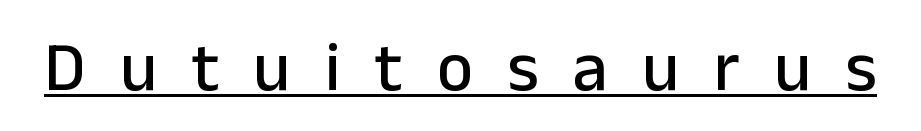
The image shows 69 px sans-serif type, upright; set unusually wide letter spacing (+0.5 em), underlined; low stroke contrast and a medium x-height.
